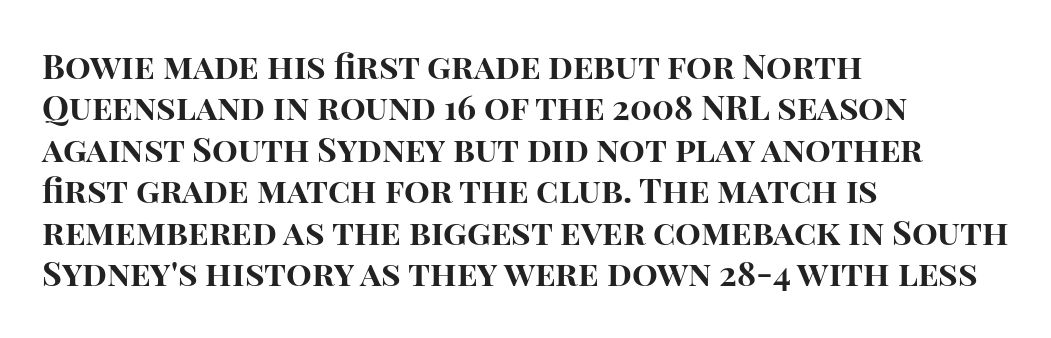
{"serif": "no", "italic": "no", "bold": "yes", "weight": "bold", "width": "normal", "stroke_contrast": "high", "x_height": "large", "monospaced": "no", "underline": "no", "align": "left", "line_spacing_ratio": 1.22, "letter_spacing": "normal", "letter_spacing_em": 0.0, "glyph_px": 34}
